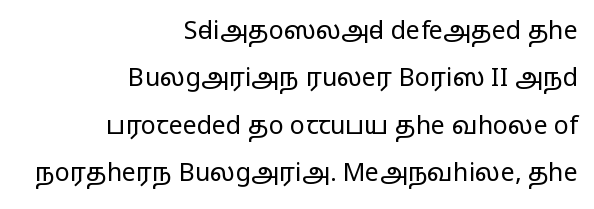
Weight class: somewhere from thin through regular. The paragraph shown leans on its right margin. Does the lettering tilt? It doesn't — this is upright. Letters rest on an invisible, unmarked baseline. Quick note: interline space is abundant.
